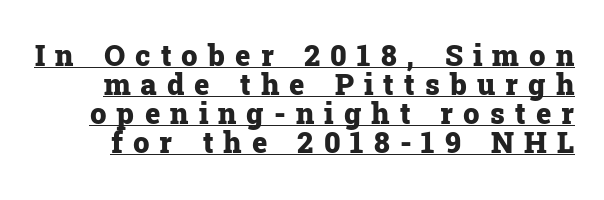
Students, note that the glyphs here are deliberately spaced far apart. Vertically, the passage feels compressed, each row crowding the next. Does a line run under the words? Yes, clearly. The passage shown is typed in a proportional face where columns would drift. Does the weight exceed regular? Yes, all the way to bold. Unlike italic type, these characters show no tilt at all.
